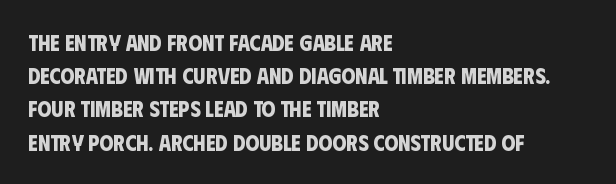
{"bold": "yes", "underline": "no", "align": "left", "line_spacing": "normal", "line_spacing_ratio": 1.51, "letter_spacing": "normal", "letter_spacing_em": 0.0, "glyph_px": 22}
